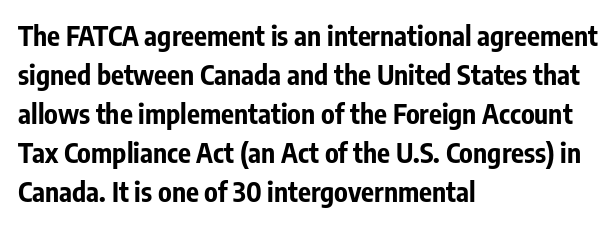
{"italic": "no", "bold": "yes", "underline": "no", "align": "left", "line_spacing": "normal", "line_spacing_ratio": 1.44, "letter_spacing": "normal", "letter_spacing_em": 0.0, "glyph_px": 27}
